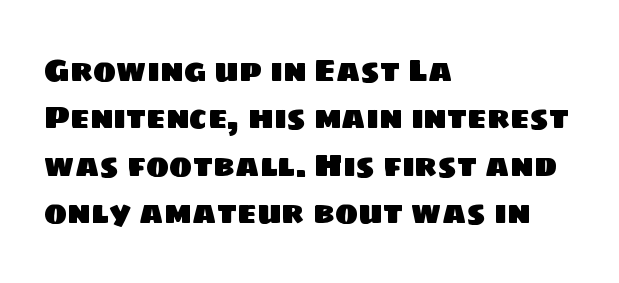
The image shows 31 px sans-serif type; set left-aligned, normal line spacing (1.53x), normal letter spacing, not underlined; low stroke contrast and a large x-height.
